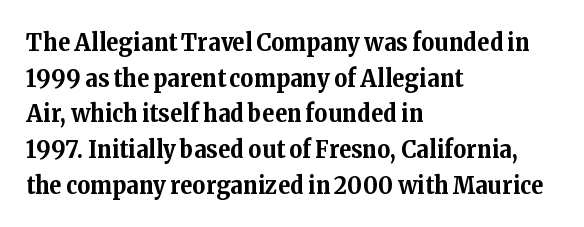
{"italic": "no", "bold": "yes", "underline": "no", "align": "left", "line_spacing": "normal", "line_spacing_ratio": 1.43, "letter_spacing": "normal", "letter_spacing_em": 0.0, "glyph_px": 25}
